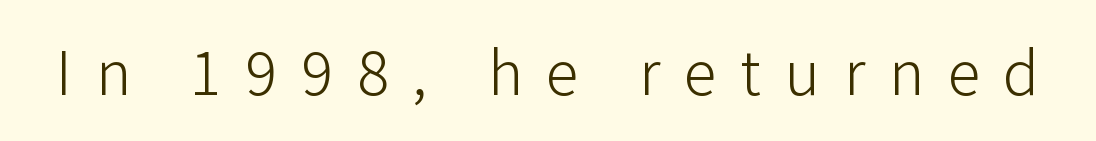
You could only call the tracking loose — the letters float apart. No heavy texture on the line: the type isn't bold. The font's upright variant was chosen for this text. Here the designer chose a conventional face with non-uniform glyph widths. Does the type have serifs? No, each stem ends abruptly.
